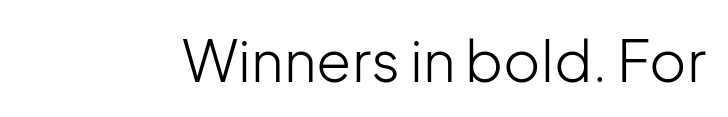
Q: Is the text bold? A: No.
Q: Is the text italic (slanted)? A: No, it is upright.
Q: Is the typeface a serif or a sans-serif typeface? A: Sans-serif.
Q: Is the text underlined? A: No.
Q: Is the spacing between letters normal or unusually wide? A: Normal.
Q: Width (condensed, normal, or wide)? A: Normal.
Q: Stroke contrast? A: Low.
Q: x-height? A: Medium.
Q: Monospaced? A: No.
